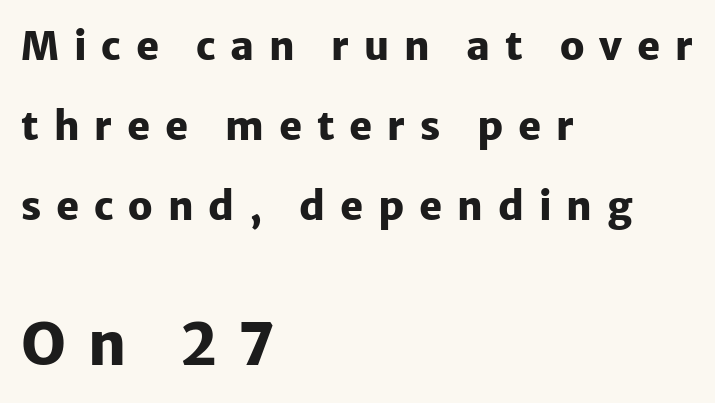
Q: Is the text bold? A: Yes.
Q: Is the text italic (slanted)? A: No, it is upright.
Q: Is the typeface a serif or a sans-serif typeface? A: Sans-serif.
Q: Is the text underlined? A: No.
Q: How is the paragraph aligned? A: Left-aligned.
Q: Is the spacing between letters normal or unusually wide? A: Unusually wide.
Q: Is the spacing between lines tight, normal or loose? A: Loose.
Q: Which block of text is set in a larger size, the first (top) or the second (bottom)? A: The second (bottom) one.
Q: Width (condensed, normal, or wide)? A: Normal.
Q: Stroke contrast? A: Low.
Q: x-height? A: Medium.
Q: Monospaced? A: No.
